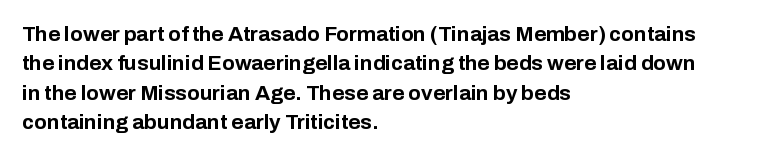
Posture: upright roman. Underlining? Definitely not there. Each line starts at the same left margin while the right side varies. Stroke thickness is high; the sample reads as a true bold. The block of text has a typical density, with ordinary space between rows.
